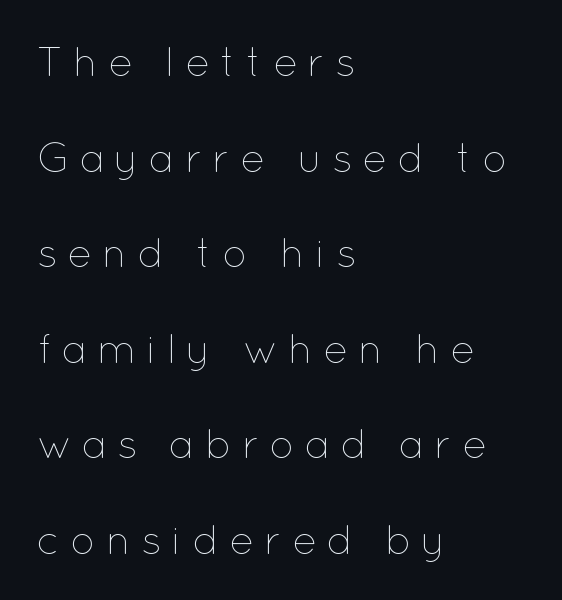
These lines are set flush left with a ragged right edge. Italic: no, the glyphs are upright roman. Regarding leading, the lines here are spaced well apart. This rendering widens character spacing well past its baseline value. The words here are not underlined. Do the characters align in a grid? No, the font is proportional.
